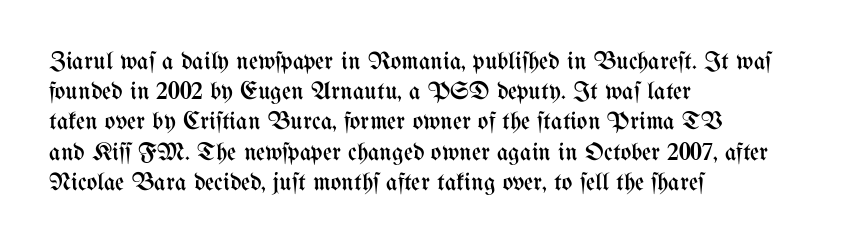
{"italic": "no", "bold": "no", "underline": "no", "align": "left", "line_spacing_ratio": 1.21, "letter_spacing": "normal", "letter_spacing_em": 0.0, "glyph_px": 25}
